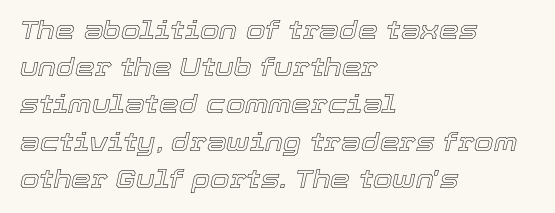
The image shows 25 px text type, italic (leaning right); set left-aligned, normal line spacing (1.49x), normal letter spacing, not underlined.
